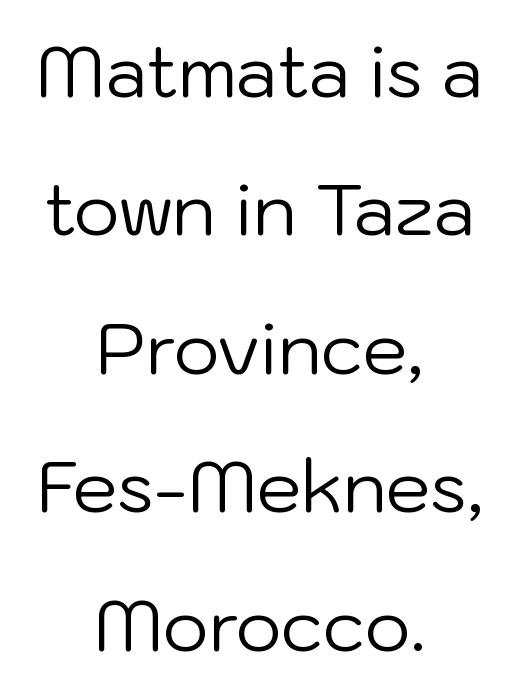
The passage shown is not underscored anywhere. Observe the ordinary spacing: letters are neighbours, not strangers. Honestly, the rows look like they've been pulled way apart. Do the characters align in a grid? No, the font is proportional.
